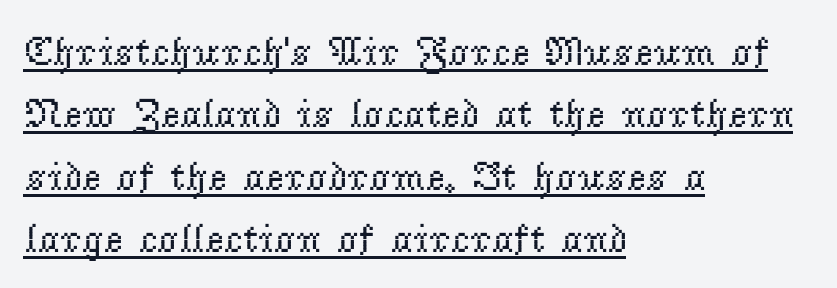
The image shows 41 px regular-weight serif type, upright; set left-aligned, normal line spacing (1.52x), normal letter spacing, underlined; low stroke contrast and a small x-height.
